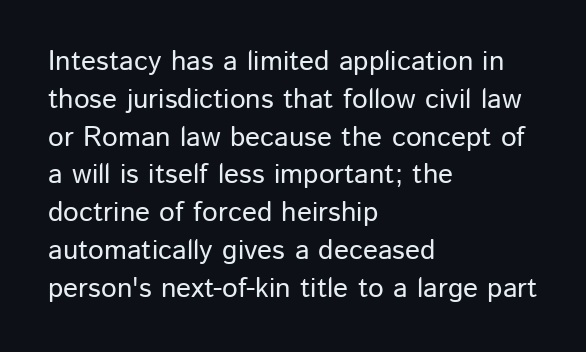
Posture: vertical. Standard letterfit; no display-style spreading of the glyphs. The zone under the glyphs is completely vacant. Each letter keeps its own natural width here, so spacing adapts to shape.
